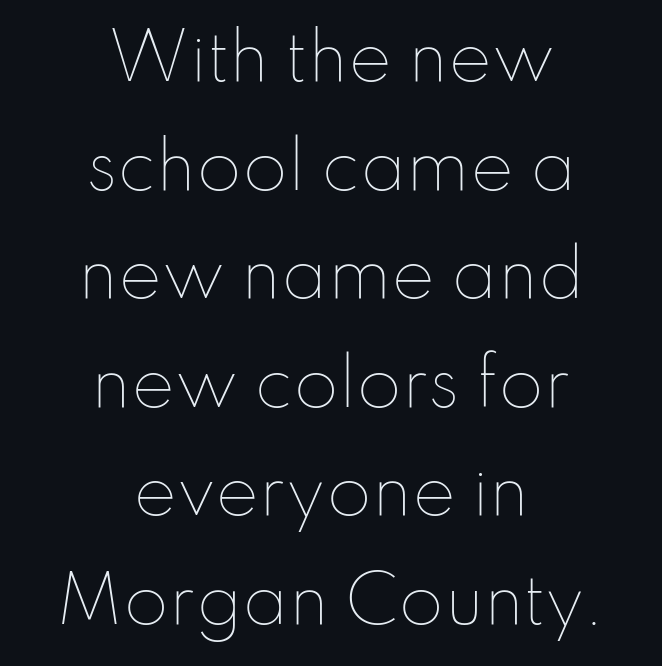
The typeface has the unassuming heft of standard copy or less. Style check: upright. Letters rest on an invisible, unmarked baseline. Each line is balanced around a shared central axis. Evenly set lines give the paragraph a standard silhouette.
